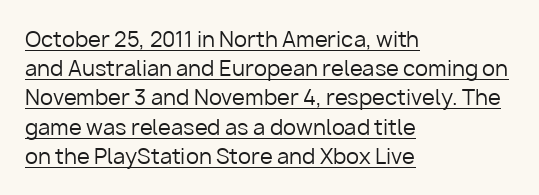
Q: Is the text bold? A: No.
Q: Is the text italic (slanted)? A: No, it is upright.
Q: Is the text underlined? A: Yes.
Q: How is the paragraph aligned? A: Left-aligned.
Q: Is the spacing between letters normal or unusually wide? A: Normal.
Q: Is the spacing between lines tight, normal or loose? A: Normal.
